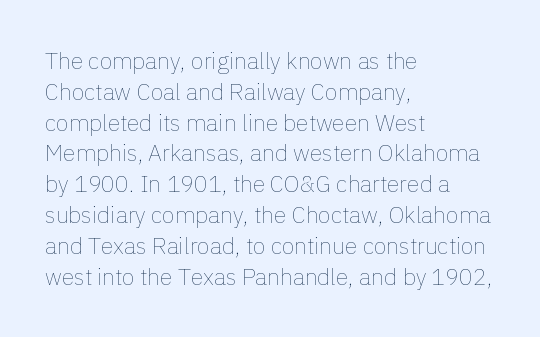
The image shows 23 px text type, upright; set left-aligned, normal line spacing (1.34x), normal letter spacing, not underlined.
